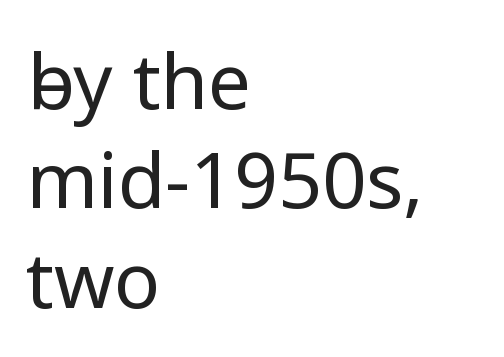
The image shows 77 px regular-weight sans-serif type, upright; set left-aligned, normal line spacing (1.29x), normal letter spacing, not underlined; low stroke contrast and a medium x-height.
